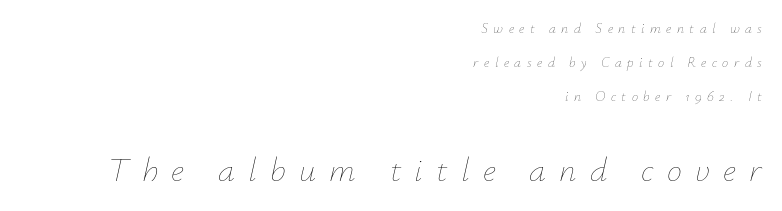
Q: Is the text bold? A: No.
Q: Is the text italic (slanted)? A: Yes, it leans right by about 12 degrees.
Q: Is the text underlined? A: No.
Q: How is the paragraph aligned? A: Right-aligned.
Q: Is the spacing between letters normal or unusually wide? A: Unusually wide.
Q: Is the spacing between lines tight, normal or loose? A: Loose.
Q: Which block of text is set in a larger size, the first (top) or the second (bottom)? A: The second (bottom) one.
Q: Width (condensed, normal, or wide)? A: Normal.
Q: Stroke contrast? A: Low.
Q: x-height? A: Small.
Q: Monospaced? A: No.
